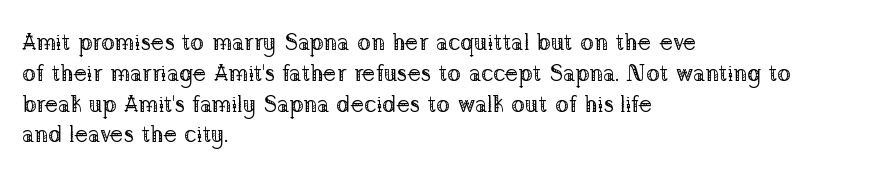
Q: Is the text bold? A: No.
Q: Is the text italic (slanted)? A: No, it is upright.
Q: Is the text underlined? A: No.
Q: How is the paragraph aligned? A: Left-aligned.
Q: Is the spacing between letters normal or unusually wide? A: Normal.
Q: Is the spacing between lines tight, normal or loose? A: Normal.
